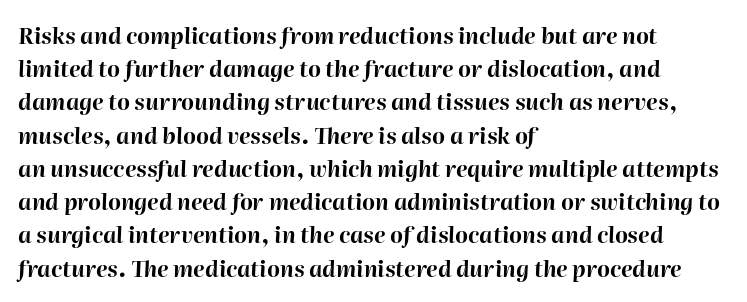
Q: Is the text bold? A: Yes.
Q: Is the text italic (slanted)? A: Yes, it leans right by about 2 degrees.
Q: Is the text underlined? A: No.
Q: How is the paragraph aligned? A: Left-aligned.
Q: Is the spacing between letters normal or unusually wide? A: Normal.
Q: Is the spacing between lines tight, normal or loose? A: Normal.
